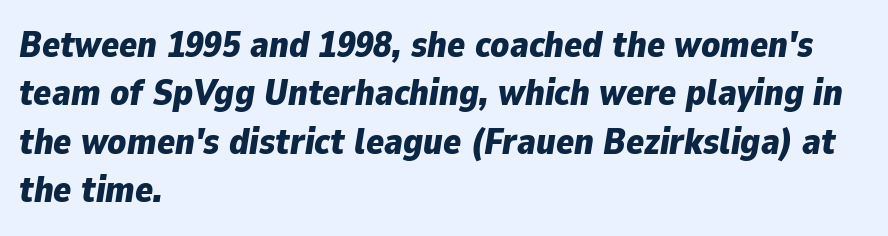
The image shows 37 px bold type, italic (leaning right); set left-aligned, normal line spacing (1.31x), normal letter spacing, not underlined; low stroke contrast and a medium x-height.
